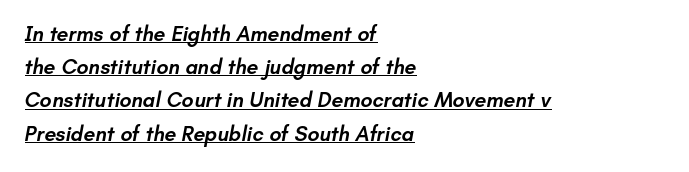
Strokes here are thickened, but only to semibold level. Caption: standard tracking, unaltered. If you measured baseline to baseline, you'd find a middling distance. The lines are quadded left. Quick note: underline on.
